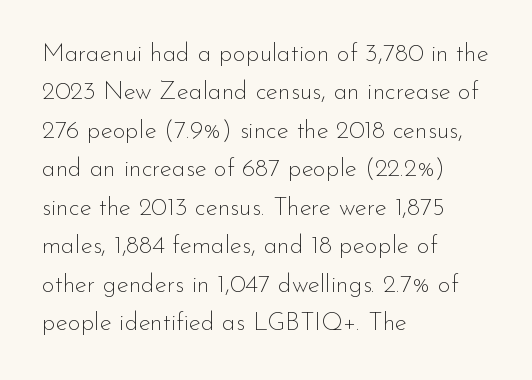
Q: Is the text bold? A: No.
Q: Is the text italic (slanted)? A: No, it is upright.
Q: Is the text underlined? A: No.
Q: How is the paragraph aligned? A: Left-aligned.
Q: Is the spacing between letters normal or unusually wide? A: Normal.
Q: Is the spacing between lines tight, normal or loose? A: Normal.
